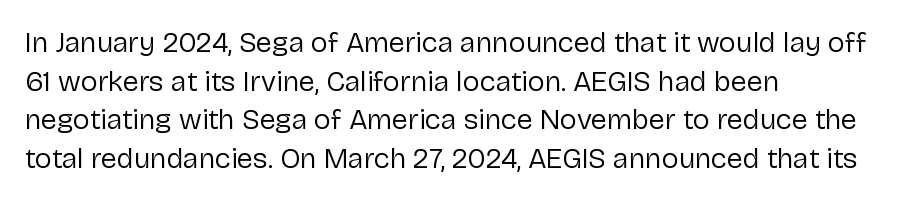
{"serif": "no", "italic": "no", "bold": "no", "weight": "regular", "width": "normal", "stroke_contrast": "low", "x_height": "medium", "monospaced": "no", "underline": "no", "align": "left", "line_spacing": "normal", "line_spacing_ratio": 1.33, "letter_spacing": "normal", "letter_spacing_em": 0.0, "glyph_px": 29}
